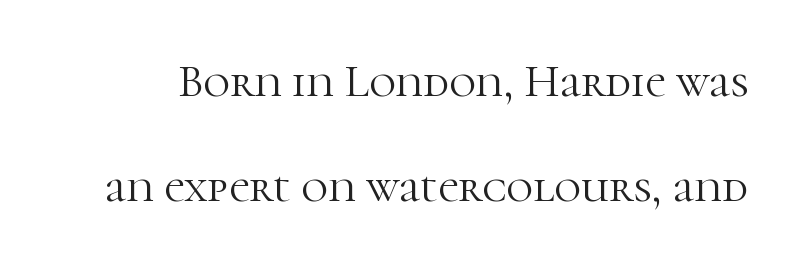
Q: Is the text bold? A: No.
Q: Is the text italic (slanted)? A: No, it is upright.
Q: Is the typeface a serif or a sans-serif typeface? A: Serif.
Q: Is the text underlined? A: No.
Q: Is the spacing between letters normal or unusually wide? A: Normal.
Q: Is the spacing between lines tight, normal or loose? A: Loose.
Q: Width (condensed, normal, or wide)? A: Normal.
Q: Stroke contrast? A: High.
Q: x-height? A: Medium.
Q: Monospaced? A: No.
